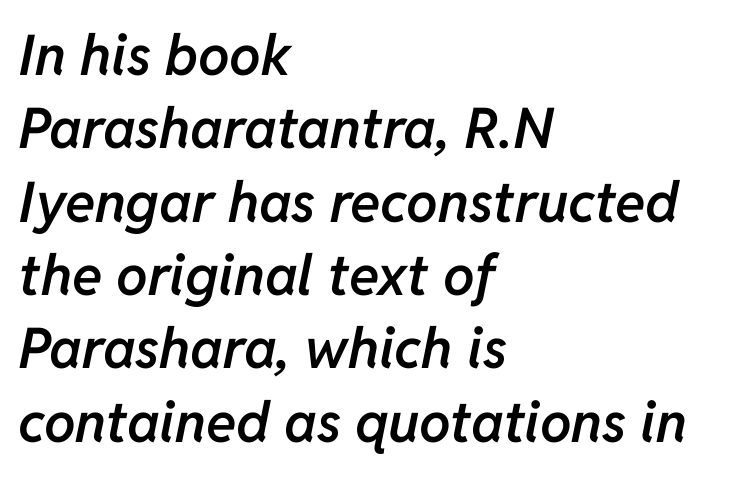
Normally led — the rows are evenly, conventionally spaced. Looking at the ascenders, they clearly lean. Moderately thickened strokes mark this as semibold type. Think of a printed novel: that variable character pitch is what you see here.
